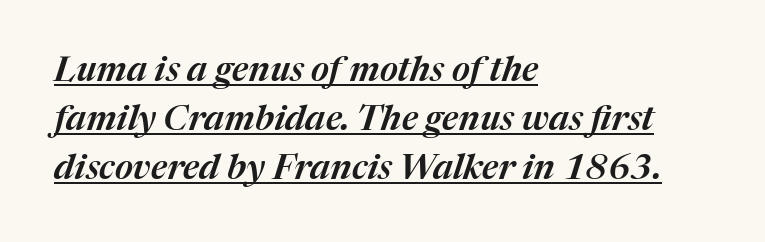
{"italic": "yes", "lean": "right", "slant_degrees": 17, "width": "normal", "stroke_contrast": "medium", "x_height": "medium", "monospaced": "no", "underline": "yes", "align": "left", "line_spacing": "normal", "line_spacing_ratio": 1.4, "letter_spacing": "normal", "letter_spacing_em": 0.0, "glyph_px": 35}
